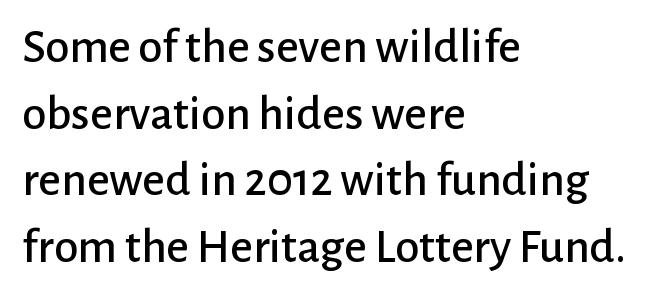
The passage is arranged the way most books set body copy — flush left. Descenders are the only things crossing below the line. Examine the stroke ends and you'll find no serifs. Characters remain perfectly vertical along every line.
